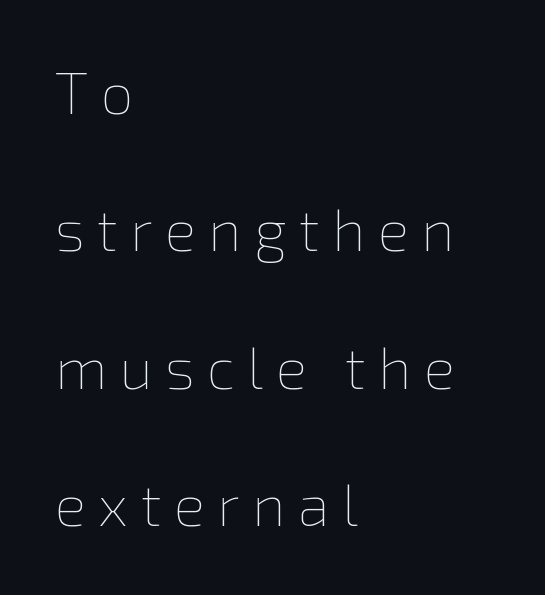
Regarding leading, the lines here are spaced well apart. The weight tops out at a normal text grade. Nobody drew a line under any word here. Italic: no, the glyphs are upright roman.
